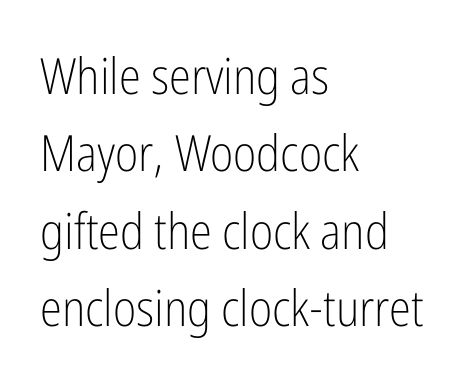
{"serif": "no", "italic": "no", "bold": "no", "weight": "light", "width": "condensed", "stroke_contrast": "low", "x_height": "medium", "monospaced": "no", "underline": "no", "align": "left", "line_spacing": "normal", "line_spacing_ratio": 1.55, "letter_spacing": "normal", "letter_spacing_em": 0.0, "glyph_px": 50}
